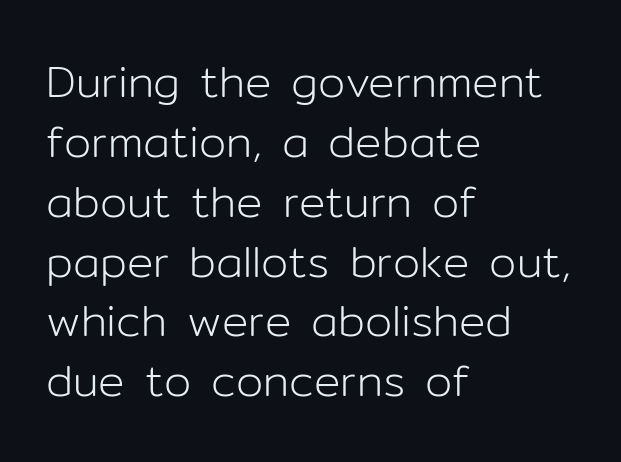
Q: Is the text bold? A: No.
Q: Is the text italic (slanted)? A: No, it is upright.
Q: Is the typeface a serif or a sans-serif typeface? A: Sans-serif.
Q: Is the text underlined? A: No.
Q: How is the paragraph aligned? A: Left-aligned.
Q: Is the spacing between letters normal or unusually wide? A: Normal.
Q: Is the spacing between lines tight, normal or loose? A: Normal.
Q: Width (condensed, normal, or wide)? A: Normal.
Q: Stroke contrast? A: Low.
Q: x-height? A: Medium.
Q: Monospaced? A: No.
